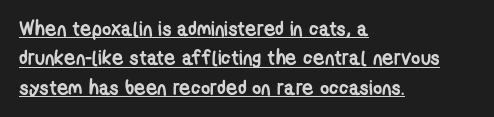
Q: Is the text bold? A: Yes.
Q: Is the text underlined? A: Yes.
Q: How is the paragraph aligned? A: Left-aligned.
Q: Is the spacing between letters normal or unusually wide? A: Normal.
Q: Is the spacing between lines tight, normal or loose? A: Normal.
